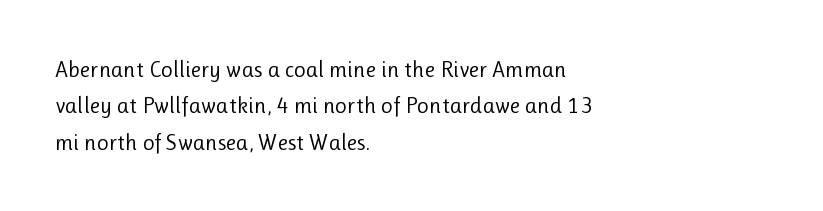
Compared with typical paragraphs, the rows here are spaced about the same. The letterforms sit at book weight or below. Ascenders rise straight up at ninety degrees. The lines are quadded left. Check the space under the baseline: it is left empty. Tracking value appears to be zero — textbook default spacing.
